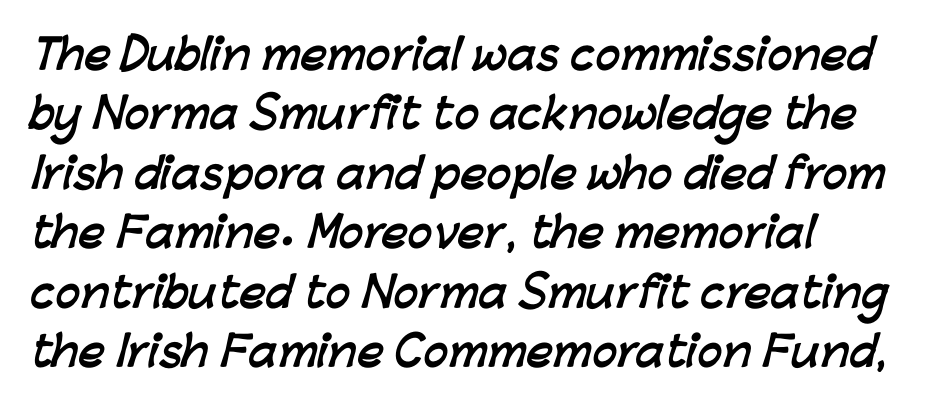
The image shows 41 px semibold sans-serif type; set left-aligned, normal line spacing (1.45x), normal letter spacing, not underlined; low stroke contrast and a medium x-height.
